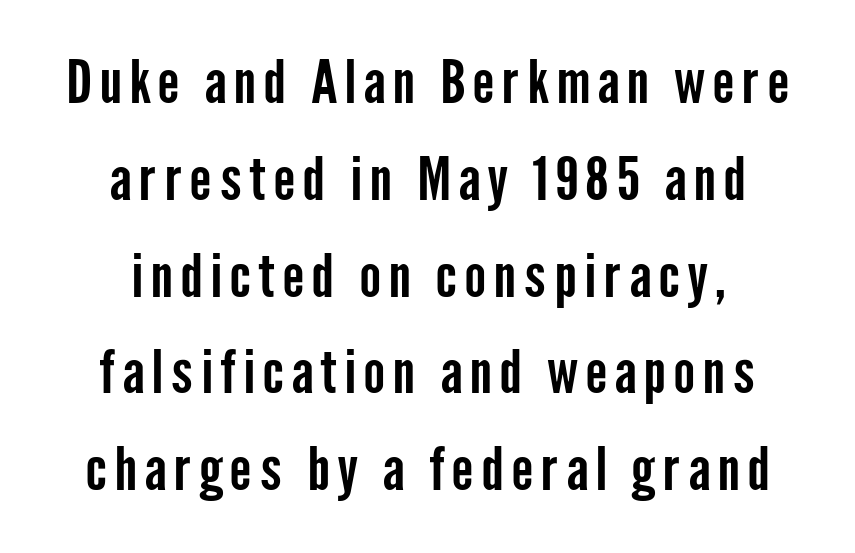
Note: no serifs on the glyphs. The leading is moderate, giving the passage an even texture. The zone under the glyphs is completely vacant. Caption: multi-line text, centered on the measure.
